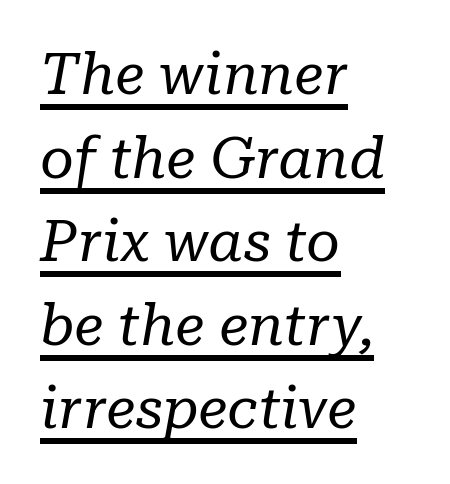
This sample has the flowing, uneven cadence of proportional lettering. The lines in this sample share a left origin and differ only in where they stop. Quick note: underline on. Each stroke keeps to a modest, everyday thickness or less. Vertical spacing — default.
